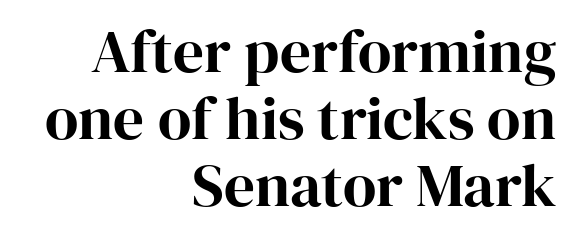
The image shows 61 px serif type, upright; set right-aligned, tight line spacing (1.1x), normal letter spacing, not underlined; high stroke contrast and a medium x-height.
